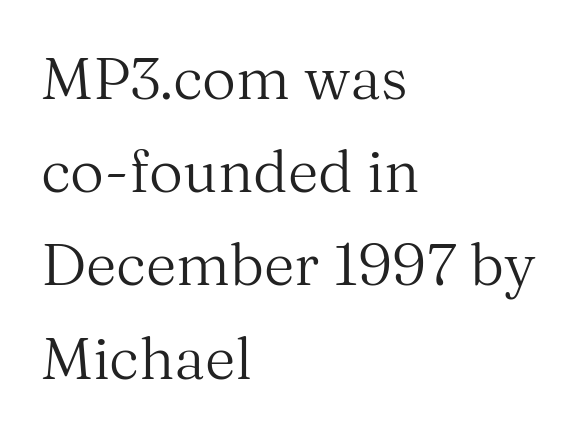
The font is comparable to plain body text, perhaps lighter. Typographically, this falls in the serif category. A typesetter would call this leading conventional body-copy spacing. Horizontally, the lines are justified to the leading edge only. These lines are rendered in a variable-pitch font.
